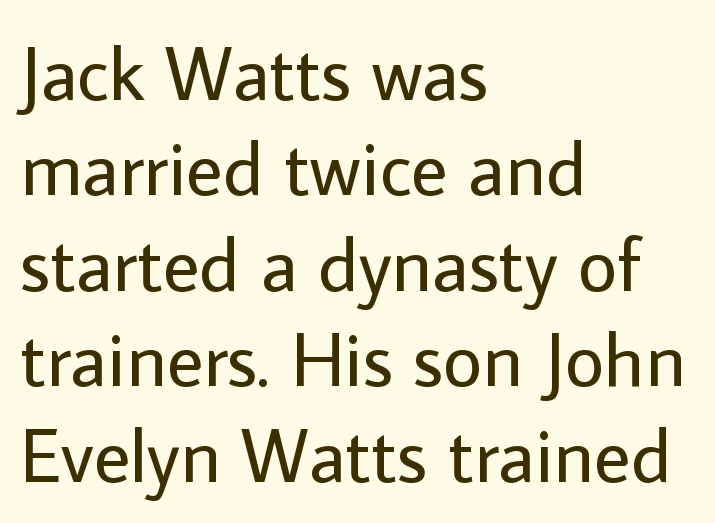
{"serif": "no", "italic": "no", "bold": "no", "weight": "regular", "width": "normal", "stroke_contrast": "low", "x_height": "medium", "monospaced": "no", "underline": "no", "align": "left", "line_spacing_ratio": 1.24, "letter_spacing": "normal", "letter_spacing_em": 0.0, "glyph_px": 77}
